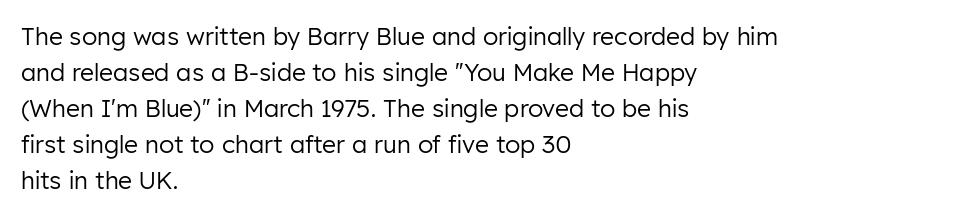
Q: Is the text bold? A: No.
Q: Is the text italic (slanted)? A: No, it is upright.
Q: Is the text underlined? A: No.
Q: How is the paragraph aligned? A: Left-aligned.
Q: Is the spacing between letters normal or unusually wide? A: Normal.
Q: Is the spacing between lines tight, normal or loose? A: Normal.
